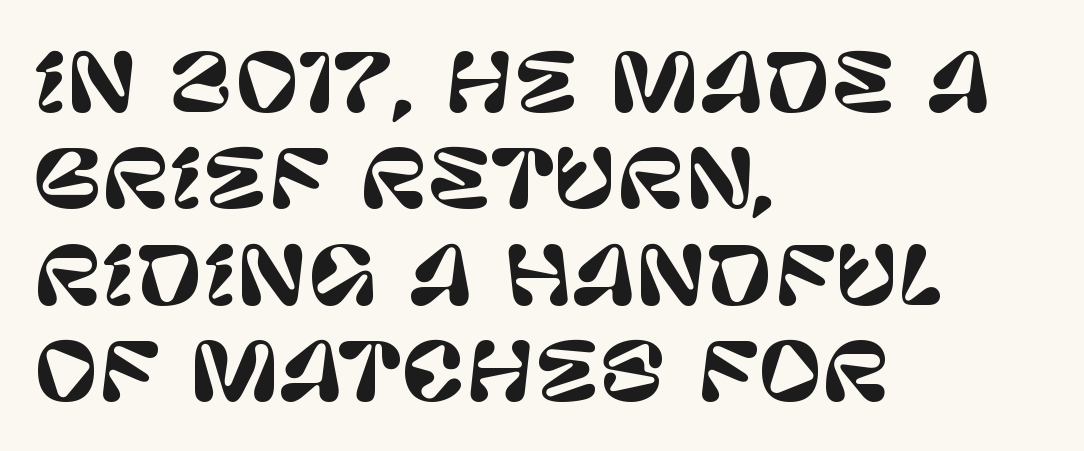
Q: Is the text italic (slanted)? A: Yes.
Q: Is the typeface a serif or a sans-serif typeface? A: Sans-serif.
Q: Is the text underlined? A: No.
Q: How is the paragraph aligned? A: Left-aligned.
Q: Is the spacing between letters normal or unusually wide? A: Normal.
Q: Width (condensed, normal, or wide)? A: Normal.
Q: Stroke contrast? A: Low.
Q: x-height? A: Large.
Q: Monospaced? A: No.
